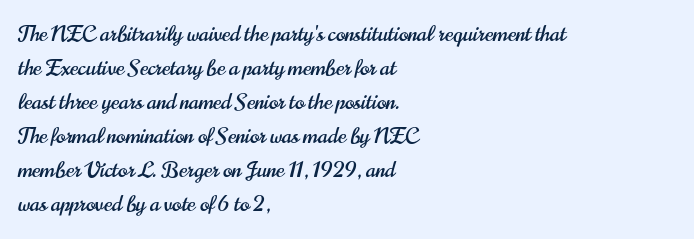
Students, observe: this is what conventionally led text looks like. A clean baseline with only descenders dipping below it. Each word holds together tightly as a unit, with standard inter-letter gaps.
